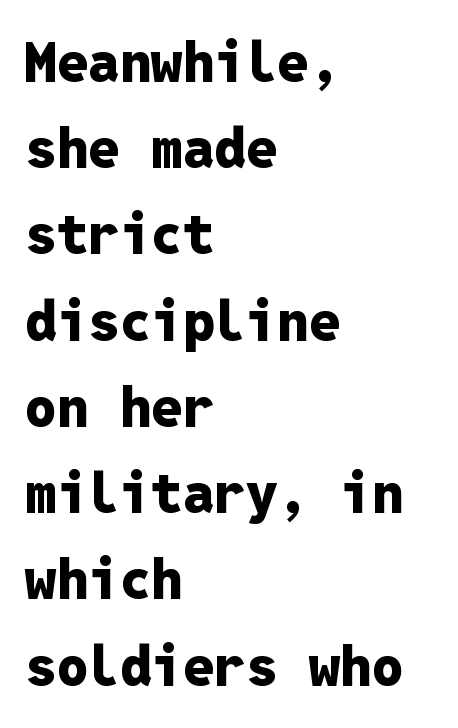
The image shows 56 px heavy sans-serif type, upright, monospaced; set left-aligned, normal line spacing (1.54x), normal letter spacing, not underlined; low stroke contrast and a medium x-height.
